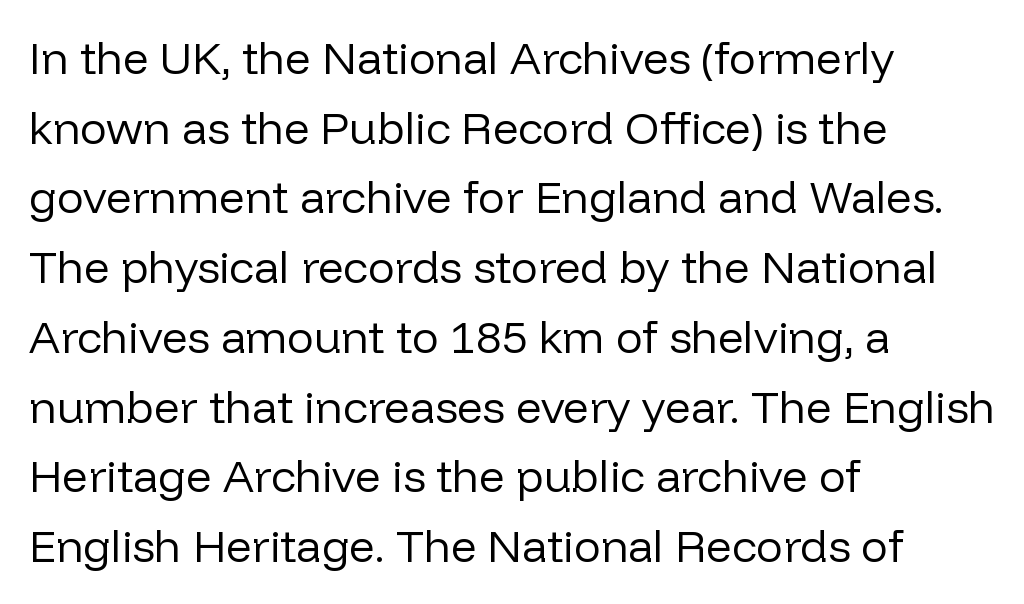
The image shows 45 px regular-weight sans-serif type, upright; set left-aligned, normal line spacing (1.55x), normal letter spacing, not underlined; low stroke contrast and a medium x-height.
